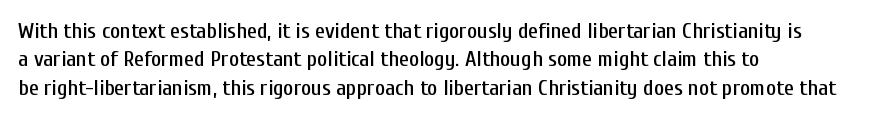
{"italic": "no", "underline": "no", "align": "left", "line_spacing": "normal", "line_spacing_ratio": 1.29, "letter_spacing": "normal", "letter_spacing_em": 0.0, "glyph_px": 22}
